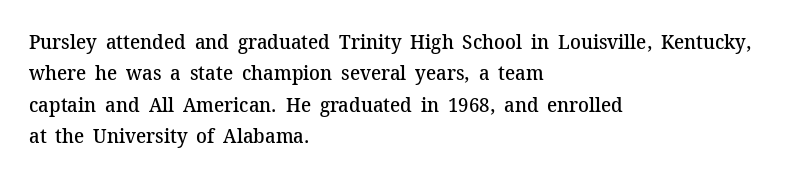
{"italic": "no", "bold": "semi", "underline": "no", "align": "left", "line_spacing": "normal", "line_spacing_ratio": 1.57, "letter_spacing": "normal", "letter_spacing_em": 0.0, "glyph_px": 20}
